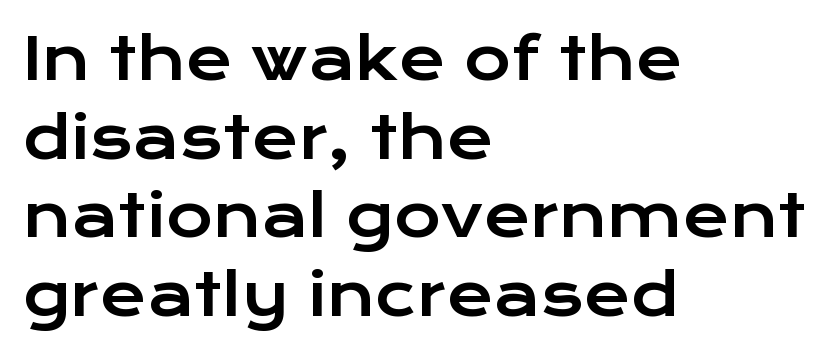
{"serif": "no", "italic": "no", "width": "wide", "stroke_contrast": "low", "x_height": "medium", "monospaced": "no", "underline": "no", "align": "left", "line_spacing": "normal", "line_spacing_ratio": 1.38, "letter_spacing": "normal", "letter_spacing_em": 0.0, "glyph_px": 57}
